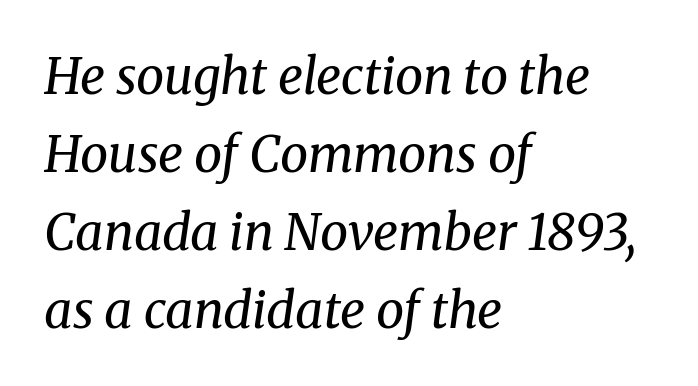
{"serif": "yes", "italic": "yes", "lean": "right", "slant_degrees": 8, "bold": "no", "weight": "regular", "width": "normal", "stroke_contrast": "medium", "x_height": "medium", "monospaced": "no", "underline": "no", "align": "left", "line_spacing": "normal", "line_spacing_ratio": 1.56, "letter_spacing": "normal", "letter_spacing_em": 0.0, "glyph_px": 50}
